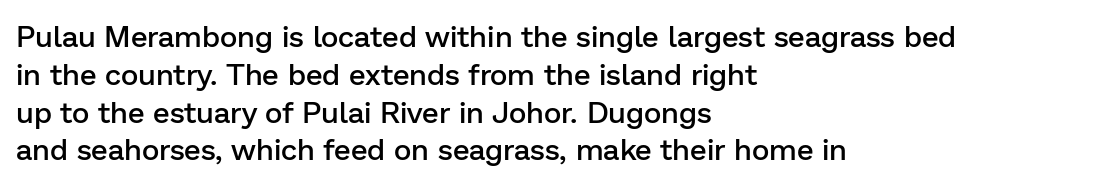
Q: Is the text bold? A: Semi-bold.
Q: Is the text italic (slanted)? A: No, it is upright.
Q: Is the typeface a serif or a sans-serif typeface? A: Sans-serif.
Q: Is the text underlined? A: No.
Q: How is the paragraph aligned? A: Left-aligned.
Q: Is the spacing between letters normal or unusually wide? A: Normal.
Q: Is the spacing between lines tight, normal or loose? A: Normal.
Q: Width (condensed, normal, or wide)? A: Normal.
Q: Stroke contrast? A: Low.
Q: x-height? A: Medium.
Q: Monospaced? A: No.
